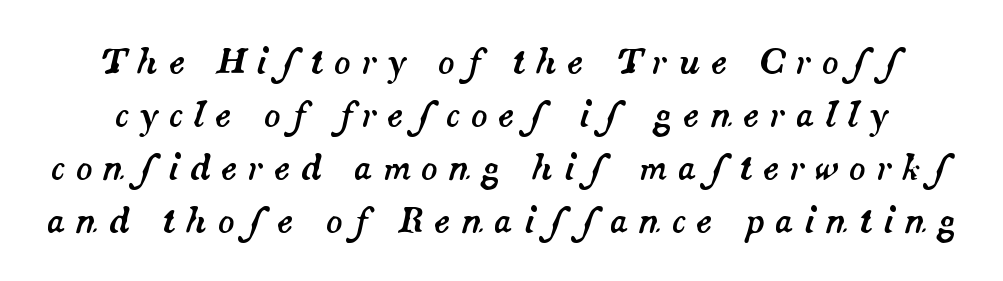
{"italic": "yes", "lean": "right", "slant_degrees": 14, "width": "normal", "stroke_contrast": "medium", "x_height": "small", "monospaced": "no", "underline": "no", "line_spacing": "normal", "line_spacing_ratio": 1.56, "letter_spacing": "wide", "letter_spacing_em": 0.31, "glyph_px": 34}
